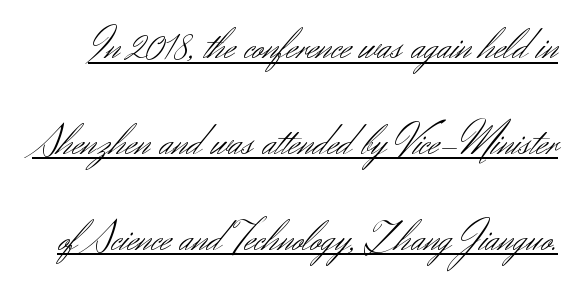
{"serif": "no", "bold": "no", "weight": "light", "width": "normal", "stroke_contrast": "medium", "x_height": "small", "monospaced": "no", "underline": "yes", "line_spacing": "loose", "line_spacing_ratio": 2.18, "letter_spacing": "normal", "letter_spacing_em": 0.0, "glyph_px": 44}
